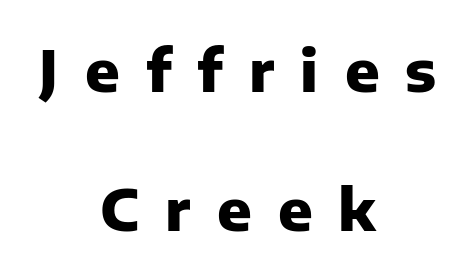
{"serif": "no", "italic": "no", "bold": "yes", "weight": "heavy", "width": "normal", "stroke_contrast": "low", "x_height": "medium", "monospaced": "no", "underline": "no", "align": "center", "line_spacing": "loose", "line_spacing_ratio": 2.43, "letter_spacing": "wide", "letter_spacing_em": 0.46, "glyph_px": 57}
